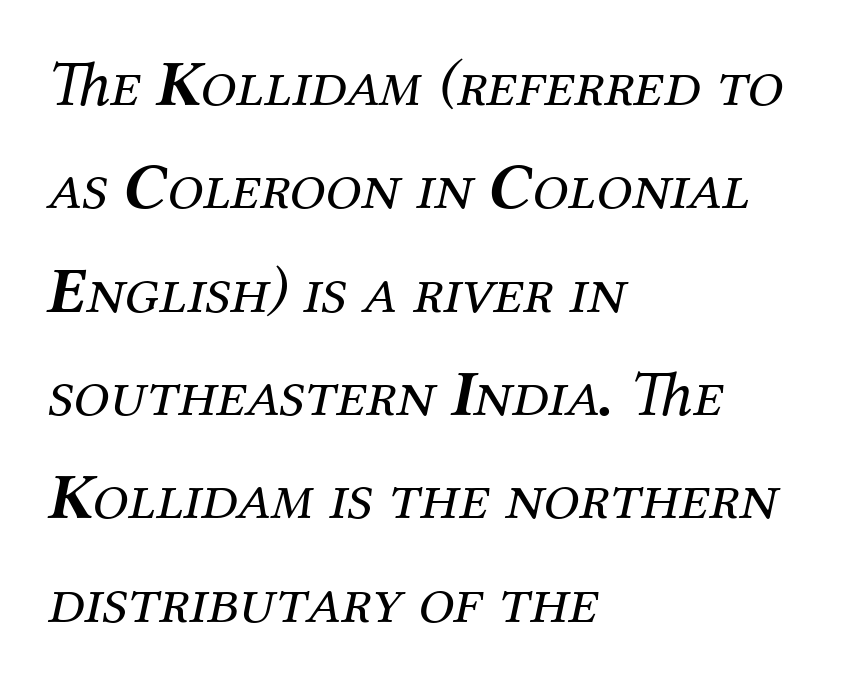
{"serif": "yes", "italic": "yes", "lean": "right", "slant_degrees": 12, "bold": "no", "weight": "regular", "width": "normal", "stroke_contrast": "medium", "x_height": "medium", "monospaced": "no", "underline": "no", "align": "left", "line_spacing": "normal", "line_spacing_ratio": 1.59, "letter_spacing": "normal", "letter_spacing_em": 0.0, "glyph_px": 65}
